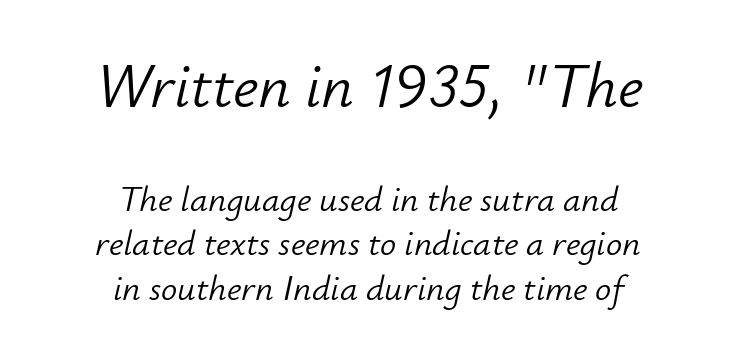
A typesetter would call this proportional, since set widths differ per character. The designer gave the opening block more size than the closing block. Weight: not bold — regular or lighter. Characters are canted at an angle relative to the baseline's perpendicular. Clear beneath every line of the passage. Does the copy run flush right? No — it is centered line by line.
